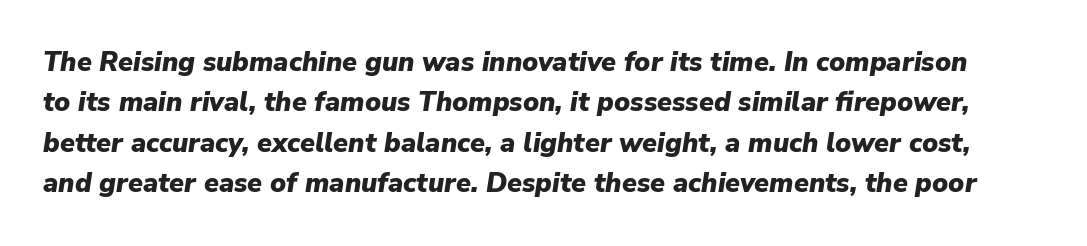
Descender tails drop into unmarked territory. You can tell it's italic because the verticals aren't actually vertical. Does the weight exceed regular? Yes, all the way to bold. Short note: letters normally spaced. Normally led — the rows are evenly, conventionally spaced.
